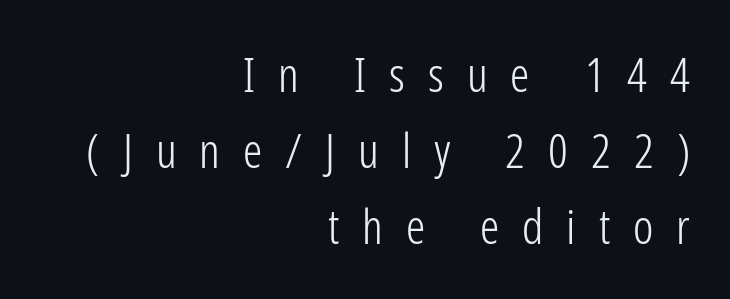
The words here are not underlined. The specimen reads as upright at a glance. This block has exactly the height ordinary leading produces. The designer went with a sans here, leaving each stem footless. Tracking here is generous; glyphs stand well apart from one another.
